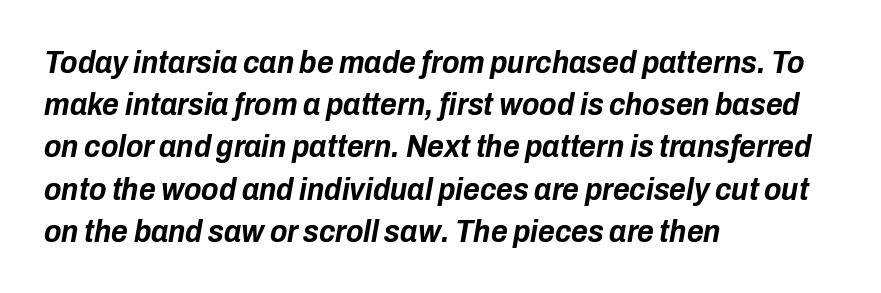
{"italic": "yes", "lean": "right", "slant_degrees": 10, "bold": "yes", "weight": "bold", "width": "condensed", "stroke_contrast": "low", "x_height": "medium", "monospaced": "no", "underline": "no", "align": "left", "line_spacing": "normal", "line_spacing_ratio": 1.32, "letter_spacing": "normal", "letter_spacing_em": 0.0, "glyph_px": 32}
